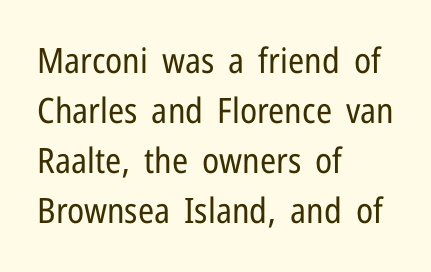
Q: Is the text bold? A: No.
Q: Is the text italic (slanted)? A: No, it is upright.
Q: Is the typeface a serif or a sans-serif typeface? A: Sans-serif.
Q: Is the text underlined? A: No.
Q: How is the paragraph aligned? A: Left-aligned.
Q: Is the spacing between letters normal or unusually wide? A: Normal.
Q: Is the spacing between lines tight, normal or loose? A: Normal.
Q: Width (condensed, normal, or wide)? A: Condensed.
Q: Stroke contrast? A: Low.
Q: x-height? A: Medium.
Q: Monospaced? A: No.
